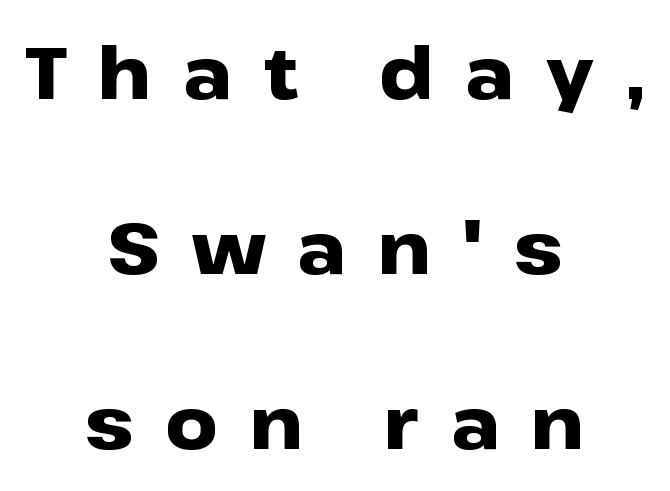
The image shows 72 px heavy, wide sans-serif type, upright; set centered, loose line spacing (2.43x), unusually wide letter spacing (+0.44 em), not underlined; low stroke contrast and a medium x-height.
